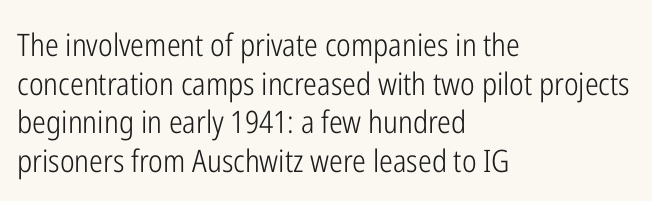
{"serif": "no", "italic": "no", "bold": "no", "weight": "light", "width": "condensed", "stroke_contrast": "low", "x_height": "medium", "monospaced": "no", "underline": "no", "align": "left", "line_spacing": "normal", "line_spacing_ratio": 1.25, "letter_spacing": "normal", "letter_spacing_em": 0.0, "glyph_px": 31}
